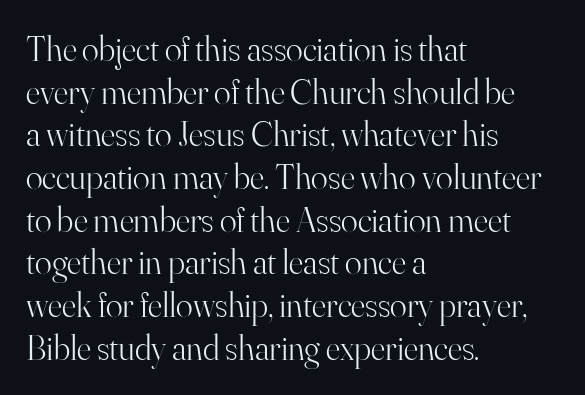
The image shows 35 px light serif type, upright; set left-aligned, line spacing 1.22x, normal letter spacing, not underlined; high stroke contrast and a small x-height.
